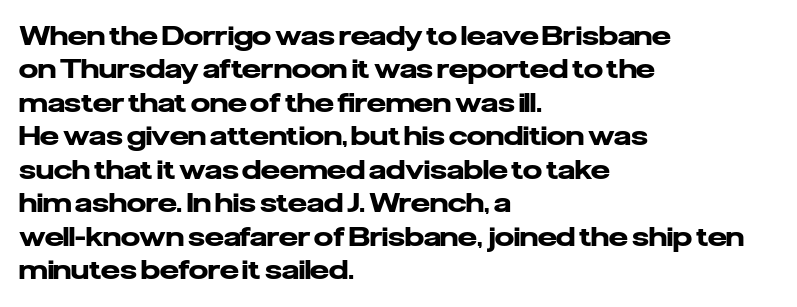
The image shows 27 px bold type, upright; set left-aligned, line spacing 1.24x, normal letter spacing, not underlined.
